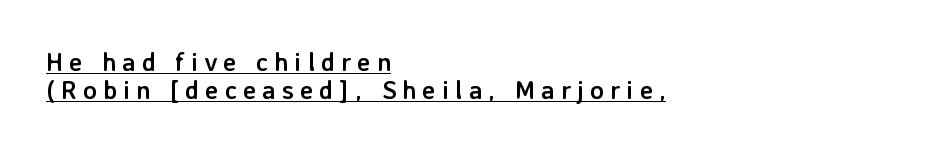
The image shows 25 px bold type, upright; set left-aligned, tight line spacing (1.12x), unusually wide letter spacing (+0.25 em), underlined.
